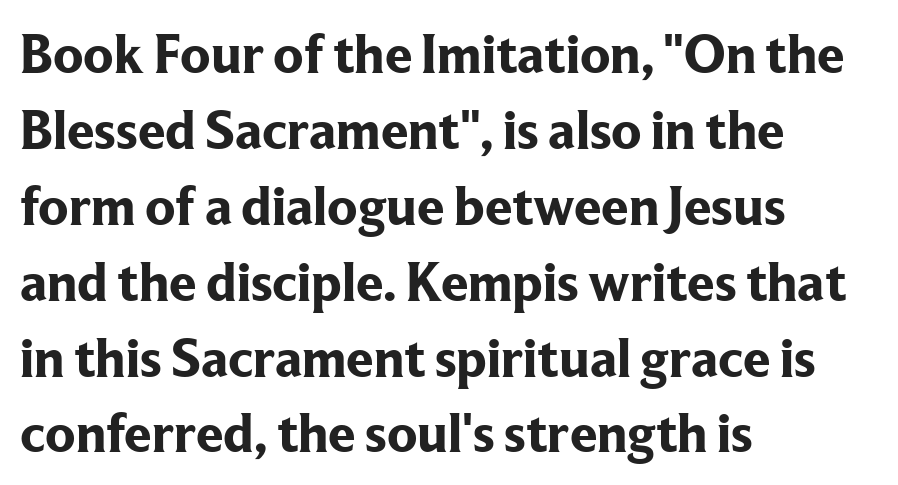
Each row of text sits above clean, open space. The lettering holds an erect, upright posture throughout. Varying glyph widths throughout — classic text-font behaviour. Is the letter spacing exaggerated? No — it looks like the ordinary default. Is there much room between lines? A standard amount, neither cramped nor airy.
